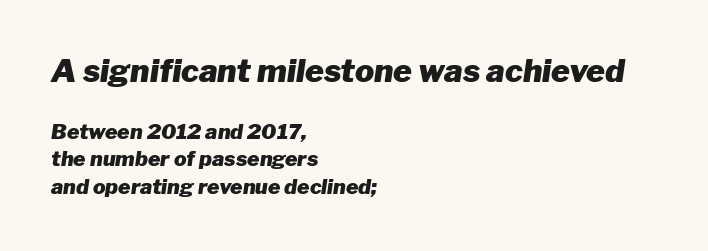
The image shows 32 px heavy type, italic (leaning right); set left-aligned, normal line spacing (1.3x), normal letter spacing, not underlined; the first (top) block is 1.52x larger; low stroke contrast and a medium x-height.
